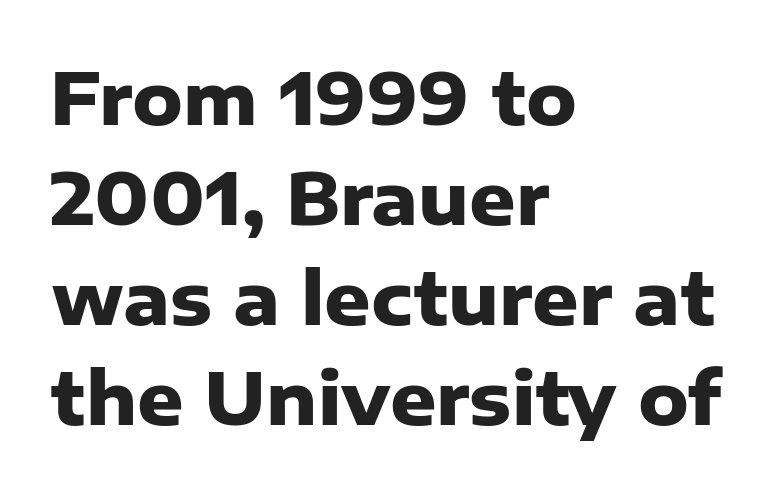
Q: Is the text bold? A: Yes.
Q: Is the text italic (slanted)? A: No, it is upright.
Q: Is the typeface a serif or a sans-serif typeface? A: Sans-serif.
Q: Is the text underlined? A: No.
Q: How is the paragraph aligned? A: Left-aligned.
Q: Is the spacing between letters normal or unusually wide? A: Normal.
Q: Is the spacing between lines tight, normal or loose? A: Normal.
Q: Width (condensed, normal, or wide)? A: Normal.
Q: Stroke contrast? A: Low.
Q: x-height? A: Medium.
Q: Monospaced? A: No.
